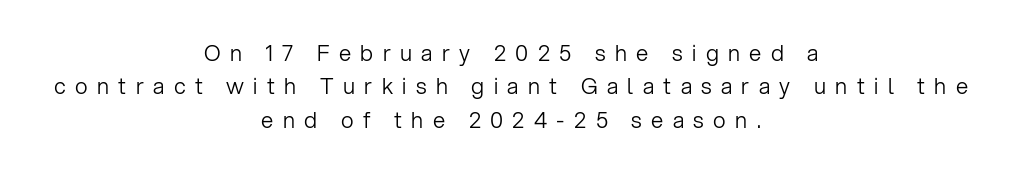
Q: Is the text bold? A: No.
Q: Is the text italic (slanted)? A: No, it is upright.
Q: Is the text underlined? A: No.
Q: How is the paragraph aligned? A: Centered.
Q: Is the spacing between letters normal or unusually wide? A: Unusually wide.
Q: Is the spacing between lines tight, normal or loose? A: Normal.
